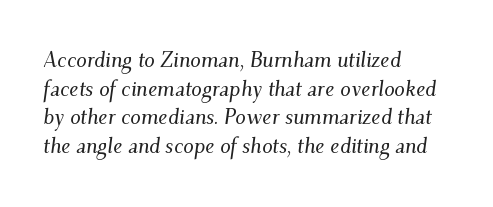
{"italic": "yes", "lean": "right", "slant_degrees": 9, "underline": "no", "align": "left", "line_spacing": "normal", "line_spacing_ratio": 1.36, "letter_spacing": "normal", "letter_spacing_em": 0.0, "glyph_px": 21}
